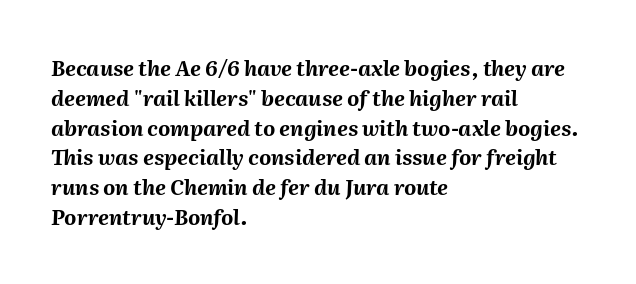
{"italic": "yes", "lean": "right", "slant_degrees": 2, "bold": "yes", "underline": "no", "align": "left", "line_spacing": "normal", "line_spacing_ratio": 1.42, "letter_spacing": "normal", "letter_spacing_em": 0.0, "glyph_px": 21}
